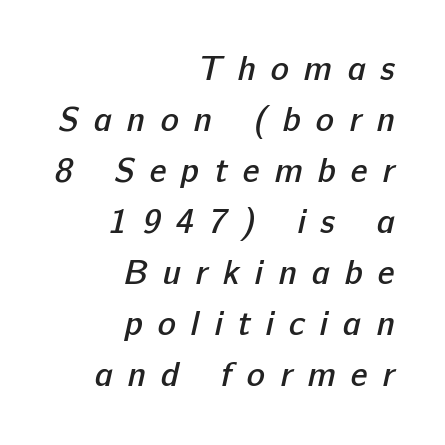
Q: Is the text bold? A: Semi-bold.
Q: Is the typeface a serif or a sans-serif typeface? A: Sans-serif.
Q: Is the text underlined? A: No.
Q: How is the paragraph aligned? A: Right-aligned.
Q: Is the spacing between letters normal or unusually wide? A: Unusually wide.
Q: Is the spacing between lines tight, normal or loose? A: Normal.
Q: Width (condensed, normal, or wide)? A: Normal.
Q: Stroke contrast? A: Low.
Q: x-height? A: Medium.
Q: Monospaced? A: No.
